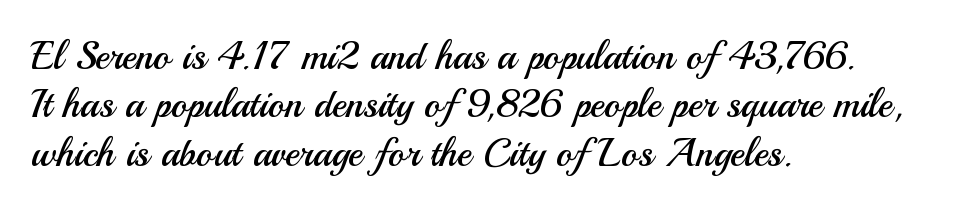
{"serif": "no", "bold": "no", "weight": "regular", "width": "normal", "stroke_contrast": "medium", "x_height": "small", "monospaced": "no", "underline": "no", "align": "left", "line_spacing_ratio": 1.24, "letter_spacing": "normal", "letter_spacing_em": 0.0, "glyph_px": 39}
